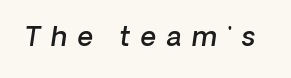
{"bold": "semi", "underline": "no", "letter_spacing": "wide", "letter_spacing_em": 0.38, "glyph_px": 27}
